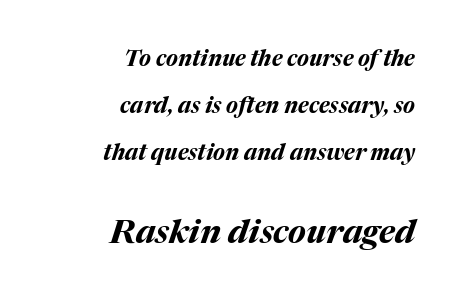
The typography opts for an oblique posture over an upright one. In terms of letterspacing, this is plain default setting. Rule under the text: the space is simply empty. What's the leading like? Stretched, with rows far apart.
